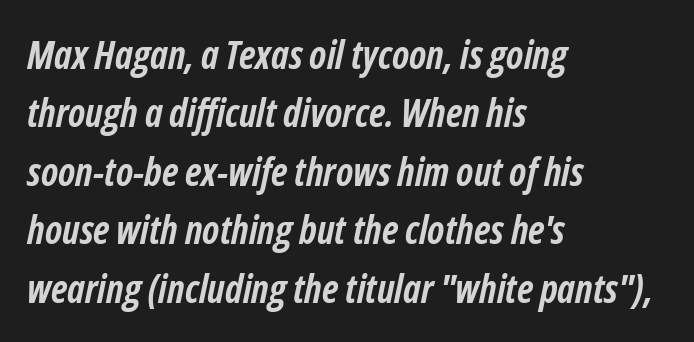
{"italic": "yes", "lean": "right", "slant_degrees": 12, "bold": "yes", "weight": "semibold", "width": "condensed", "stroke_contrast": "low", "x_height": "medium", "monospaced": "no", "underline": "no", "align": "left", "line_spacing": "normal", "line_spacing_ratio": 1.5, "letter_spacing": "normal", "letter_spacing_em": 0.0, "glyph_px": 39}
